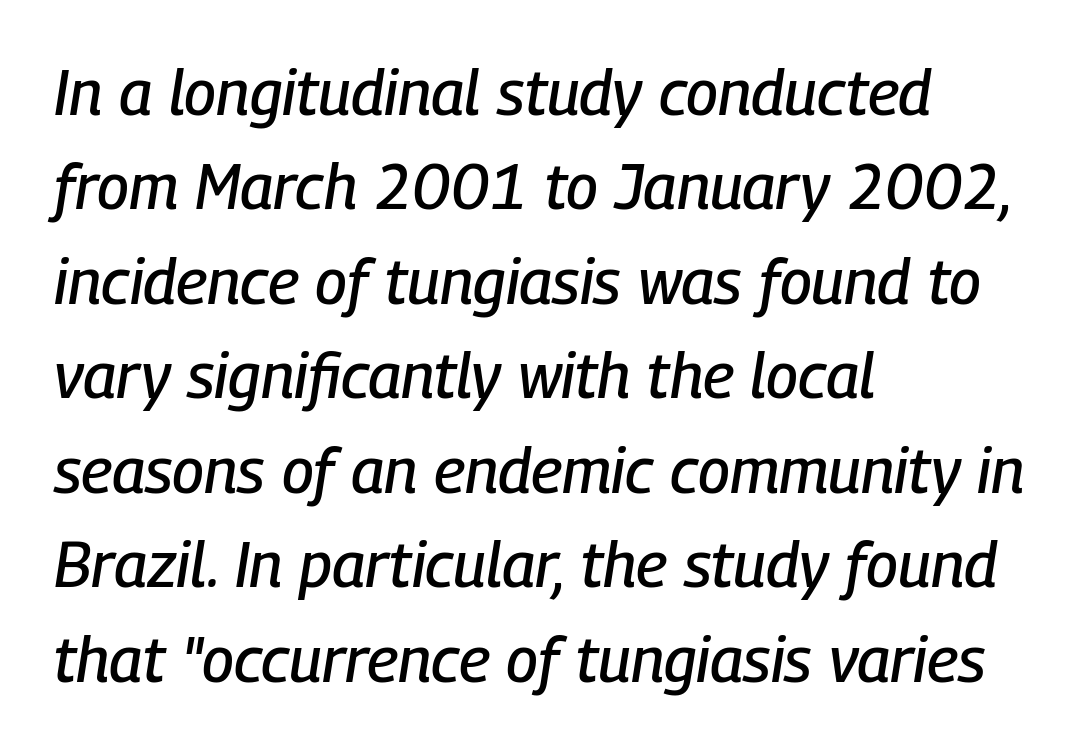
Q: Is the text italic (slanted)? A: Yes, it leans right by about 9 degrees.
Q: Is the text underlined? A: No.
Q: How is the paragraph aligned? A: Left-aligned.
Q: Is the spacing between letters normal or unusually wide? A: Normal.
Q: Is the spacing between lines tight, normal or loose? A: Normal.
Q: Width (condensed, normal, or wide)? A: Condensed.
Q: Stroke contrast? A: Low.
Q: x-height? A: Medium.
Q: Monospaced? A: No.
